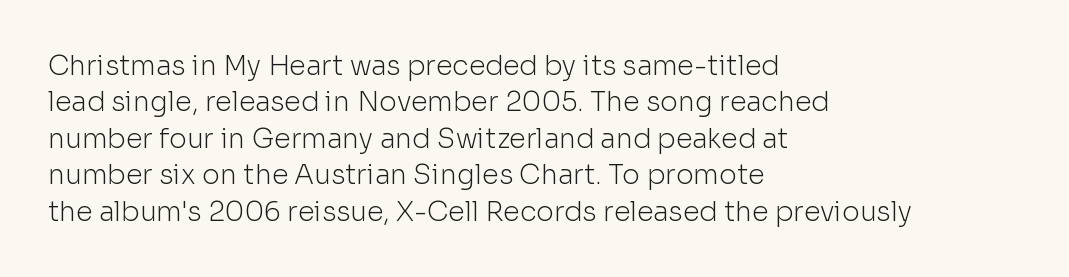
The image shows 27 px text type, upright; set left-aligned, normal line spacing (1.35x), normal letter spacing, not underlined.
